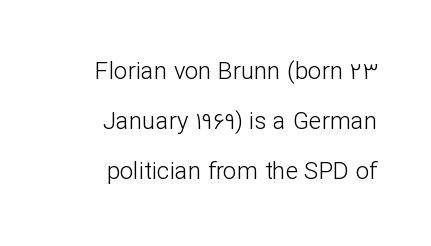
Compared with typical body copy, the letter spacing here is the same. Upright lettering throughout. The weight tops out at a normal text grade. You could fit nearly another row in the gap between these rows.
